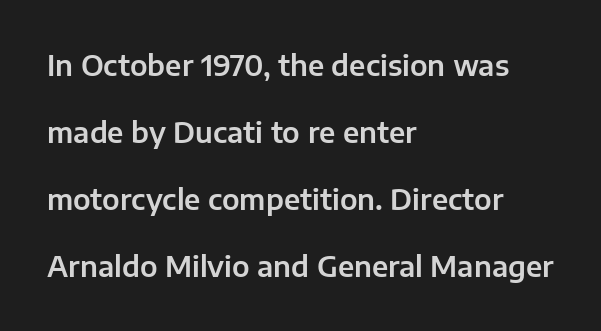
Q: Is the text italic (slanted)? A: No, it is upright.
Q: Is the typeface a serif or a sans-serif typeface? A: Sans-serif.
Q: Is the text underlined? A: No.
Q: How is the paragraph aligned? A: Left-aligned.
Q: Is the spacing between letters normal or unusually wide? A: Normal.
Q: Is the spacing between lines tight, normal or loose? A: Loose.
Q: Width (condensed, normal, or wide)? A: Normal.
Q: Stroke contrast? A: Low.
Q: x-height? A: Medium.
Q: Monospaced? A: No.
